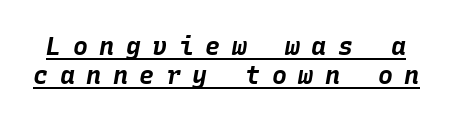
Q: Is the text bold? A: Yes.
Q: Is the text italic (slanted)? A: Yes, it leans right by about 10 degrees.
Q: Is the text underlined? A: Yes.
Q: Is the spacing between letters normal or unusually wide? A: Unusually wide.
Q: Is the spacing between lines tight, normal or loose? A: Tight.
